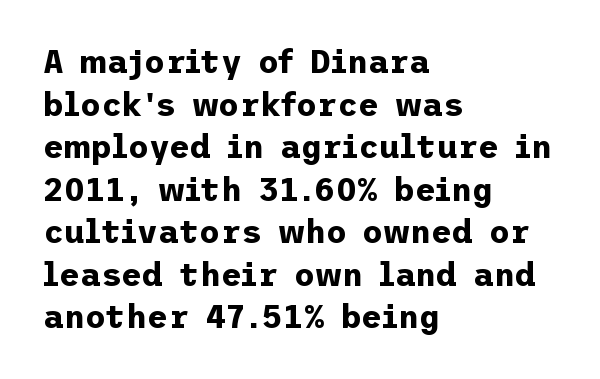
The image shows 32 px bold sans-serif type, upright; set left-aligned, normal line spacing (1.33x), normal letter spacing, not underlined; low stroke contrast and a medium x-height.
